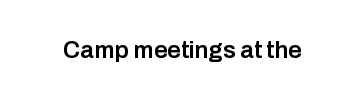
Quick note: underline off. Rendered with straight, roman letterforms. Each word holds together tightly as a unit, with standard inter-letter gaps. Slightly chunky letters — semibold, I'd say, not full bold.
